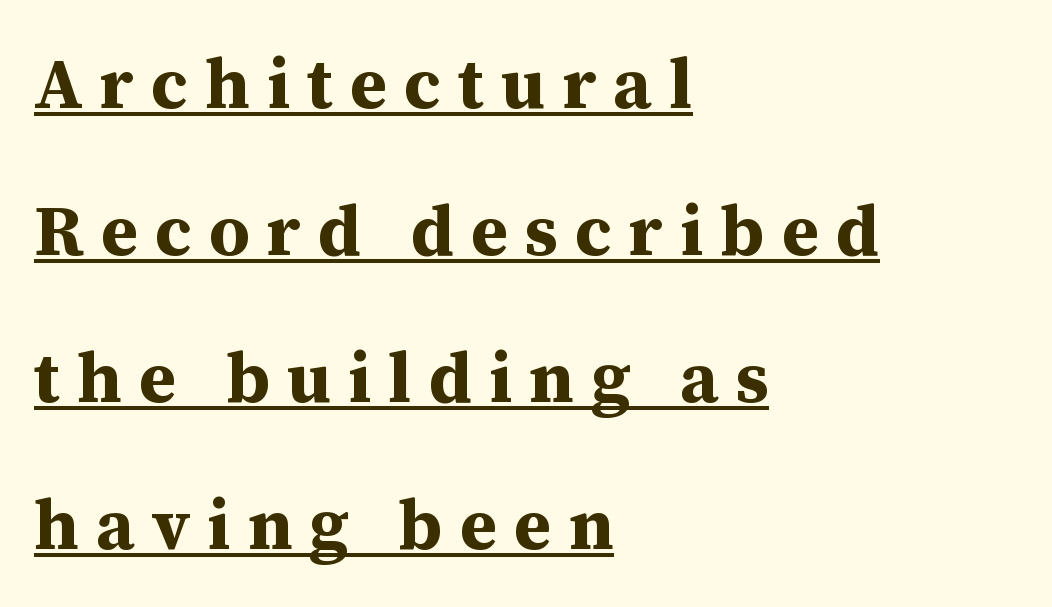
{"serif": "yes", "italic": "no", "bold": "yes", "weight": "bold", "width": "normal", "stroke_contrast": "medium", "x_height": "medium", "monospaced": "no", "underline": "yes", "align": "left", "line_spacing": "loose", "line_spacing_ratio": 2.07, "letter_spacing": "wide", "letter_spacing_em": 0.24, "glyph_px": 71}
